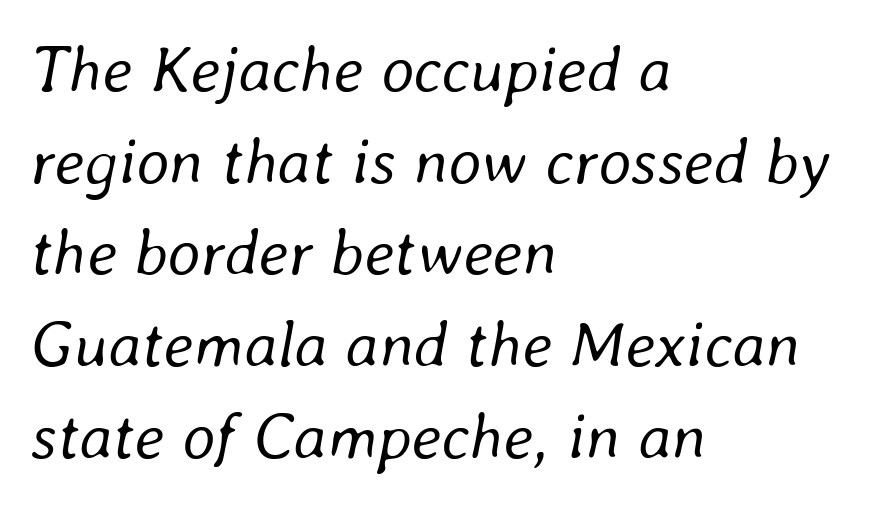
Each letter keeps its own natural width here, so spacing adapts to shape. Look at the tracking — it's just the regular setting, nothing added. Descenders hang freely into open space. No heavy texture on the line: the type isn't bold.
